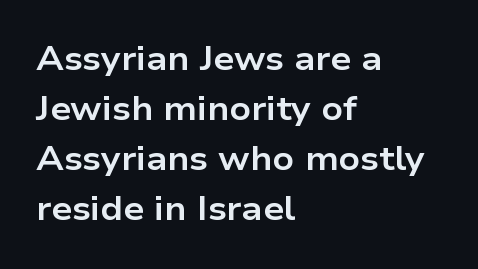
The image shows 33 px bold, wide sans-serif type, upright; set left-aligned, normal line spacing (1.52x), normal letter spacing, not underlined; low stroke contrast and a medium x-height.
